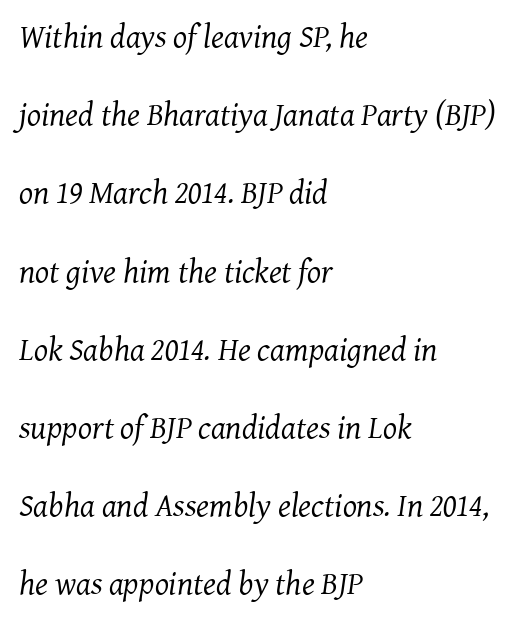
Letter spacing: default. Summary of vertical rhythm: relaxed, with wide interline spacing. Does the type have serifs? Yes, each stem ends in a small foot. Compared with ordinary roman type, these characters are visibly tilted. Typeset ragged right — the left edge is the straight one. The typeface has the unassuming heft of standard copy or less.
